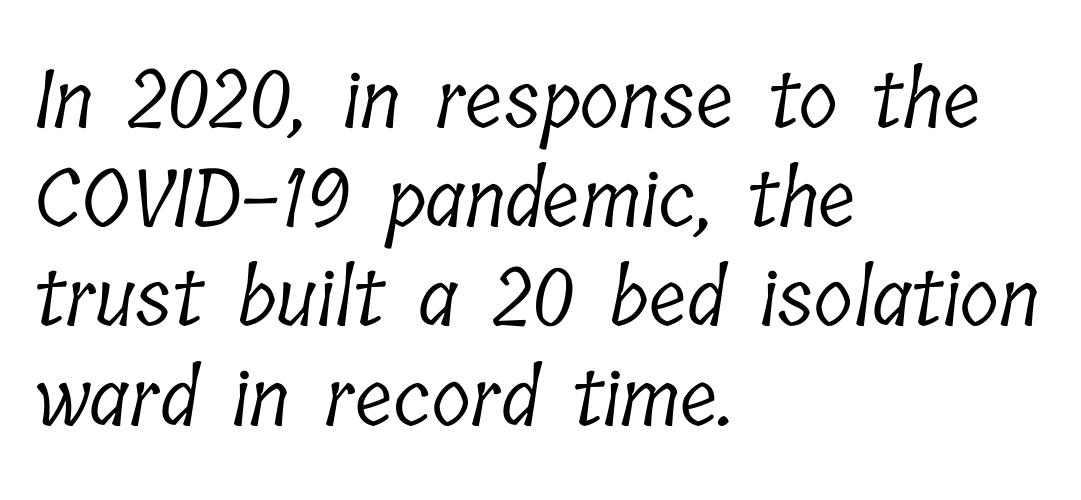
Q: Is the text bold? A: No.
Q: Is the typeface a serif or a sans-serif typeface? A: Serif.
Q: Is the text underlined? A: No.
Q: How is the paragraph aligned? A: Left-aligned.
Q: Is the spacing between letters normal or unusually wide? A: Normal.
Q: Width (condensed, normal, or wide)? A: Condensed.
Q: Stroke contrast? A: Low.
Q: x-height? A: Medium.
Q: Monospaced? A: No.
